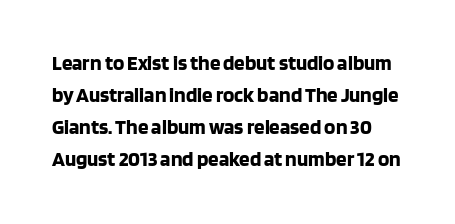
Q: Is the text bold? A: Yes.
Q: Is the text italic (slanted)? A: No, it is upright.
Q: Is the text underlined? A: No.
Q: Is the spacing between letters normal or unusually wide? A: Normal.
Q: Is the spacing between lines tight, normal or loose? A: Normal.
